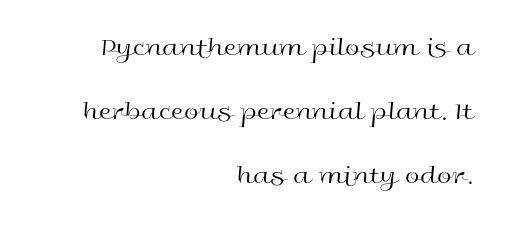
Words float on clear page, feet unadorned. Tall strokes in this sample are plumb rather than angled. Notice the wide empty band between every row — that's loose leading. Layout note: lines flush right. Vertical stems look standard width or narrower in stroke.
